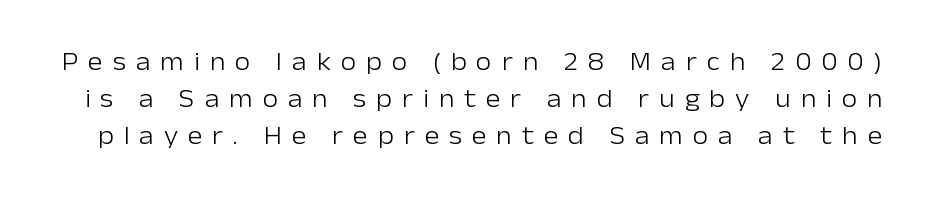
Descender tails drop into unmarked territory. The designer left line spacing at the default. Vertical strokes here are truly vertical. A quiet, ordinary-to-light weight characterises the typeface.
